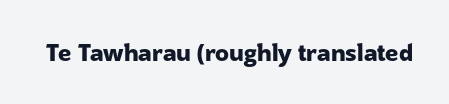
Notice how thick the strokes are: this is what a full bold looks like. In terms of letterspacing, this is plain default setting. The specimen omits any rule beneath the text block's lines. The lettering stays uniformly vertical, giving the passage a roman look.
